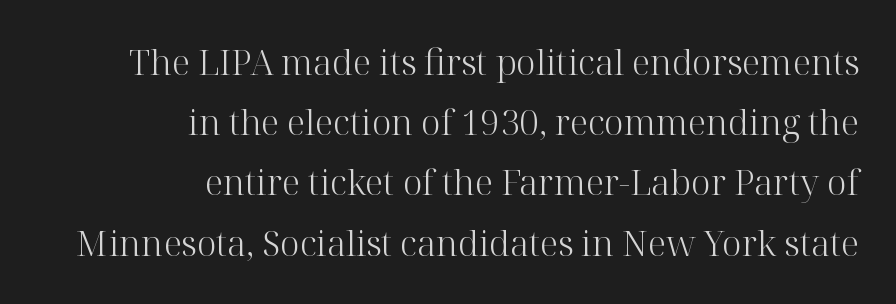
Spacing between characters is what you'd get straight out of the box. Classification — serif. The weight would be labelled regular, book, light, or lighter still. Unmarked baselines from the first word to the last.
